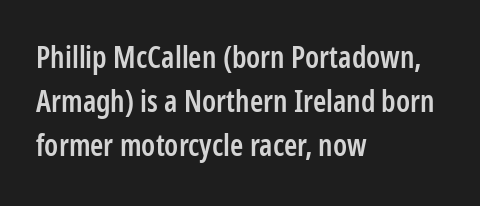
{"serif": "no", "italic": "no", "bold": "semi", "weight": "semibold", "width": "condensed", "stroke_contrast": "low", "x_height": "medium", "monospaced": "no", "underline": "no", "align": "left", "line_spacing": "normal", "line_spacing_ratio": 1.46, "letter_spacing": "normal", "letter_spacing_em": 0.0, "glyph_px": 30}
